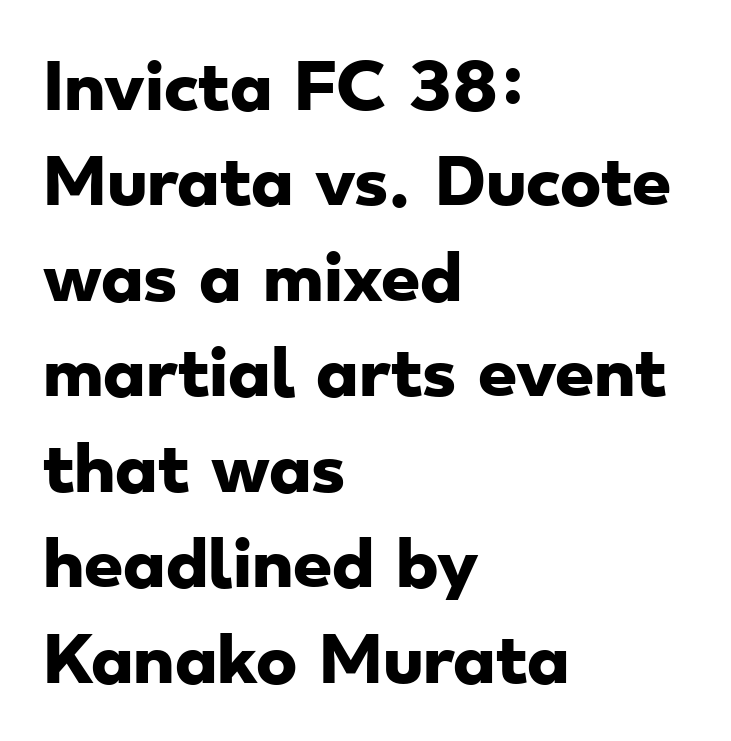
{"serif": "no", "bold": "yes", "weight": "heavy", "width": "wide", "stroke_contrast": "low", "x_height": "small", "monospaced": "no", "underline": "no", "align": "left", "line_spacing": "normal", "line_spacing_ratio": 1.54, "letter_spacing": "normal", "letter_spacing_em": 0.0, "glyph_px": 62}
